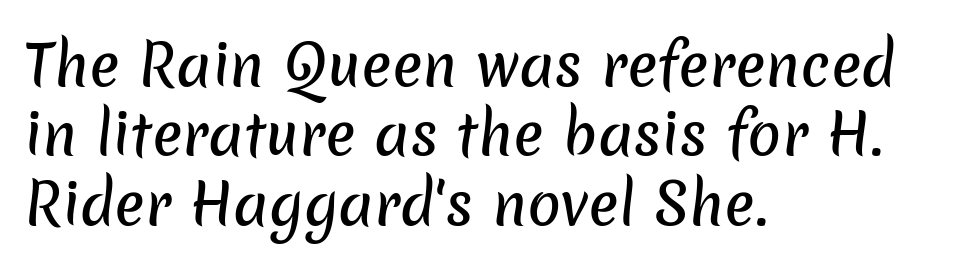
The text was rendered using a sans face with plain stroke endings. Do the characters align in a grid? No, the font is proportional. The glyphs are unaccompanied by any horizontal stroke below them. Horizontal alignment here is leftward, the default for most running prose. No extra tracking has been applied to these lines.
